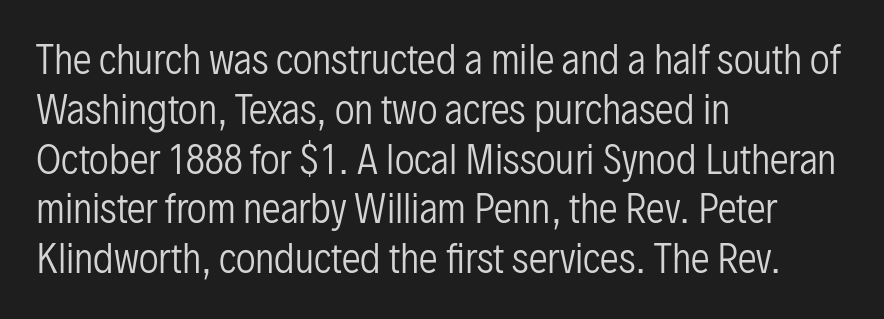
The image shows 38 px regular-weight, condensed sans-serif type, upright; set left-aligned, normal line spacing (1.31x), normal letter spacing, not underlined; low stroke contrast and a medium x-height.
